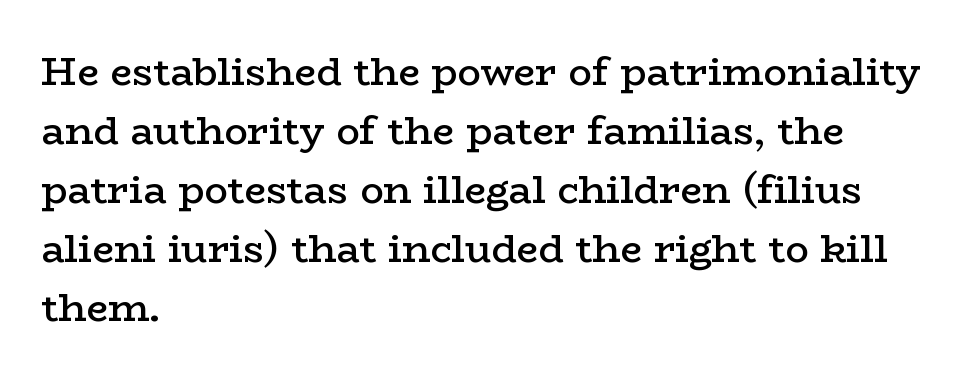
Q: Is the text bold? A: Semi-bold.
Q: Is the text italic (slanted)? A: No, it is upright.
Q: Is the typeface a serif or a sans-serif typeface? A: Serif.
Q: Is the text underlined? A: No.
Q: How is the paragraph aligned? A: Left-aligned.
Q: Is the spacing between letters normal or unusually wide? A: Normal.
Q: Is the spacing between lines tight, normal or loose? A: Normal.
Q: Width (condensed, normal, or wide)? A: Wide.
Q: Stroke contrast? A: Low.
Q: x-height? A: Medium.
Q: Monospaced? A: No.
